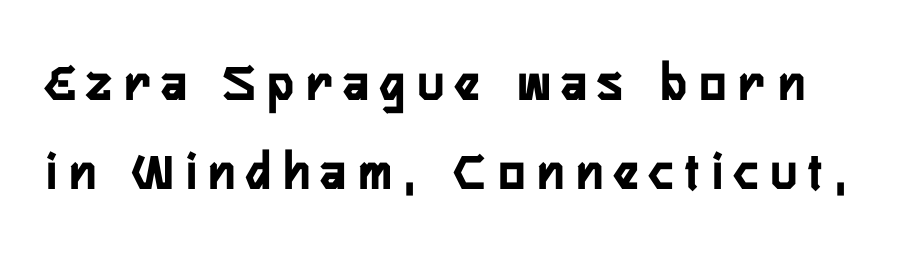
Q: Is the text italic (slanted)? A: No, it is upright.
Q: Is the typeface a serif or a sans-serif typeface? A: Sans-serif.
Q: Is the text underlined? A: No.
Q: Is the spacing between letters normal or unusually wide? A: Unusually wide.
Q: Is the spacing between lines tight, normal or loose? A: Normal.
Q: Width (condensed, normal, or wide)? A: Condensed.
Q: Stroke contrast? A: Low.
Q: x-height? A: Medium.
Q: Monospaced? A: No.
